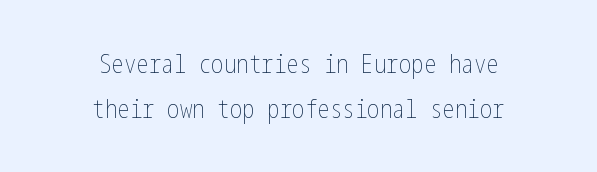
{"italic": "no", "bold": "no", "underline": "no", "align": "center", "line_spacing_ratio": 1.8, "letter_spacing": "normal", "letter_spacing_em": 0.0, "glyph_px": 25}
